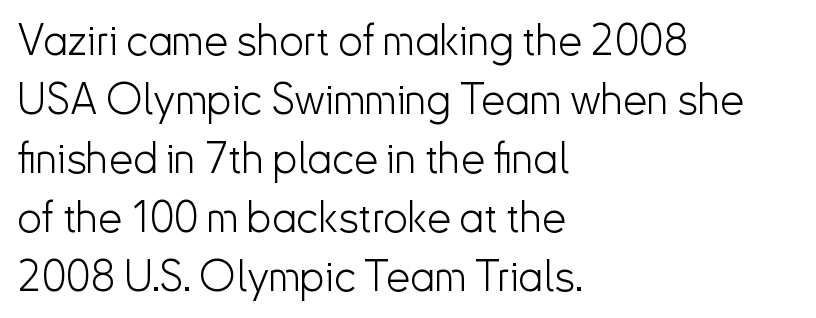
{"serif": "no", "italic": "no", "bold": "no", "weight": "light", "width": "normal", "stroke_contrast": "low", "x_height": "small", "monospaced": "no", "underline": "no", "align": "left", "line_spacing": "normal", "line_spacing_ratio": 1.37, "letter_spacing": "normal", "letter_spacing_em": 0.0, "glyph_px": 43}
